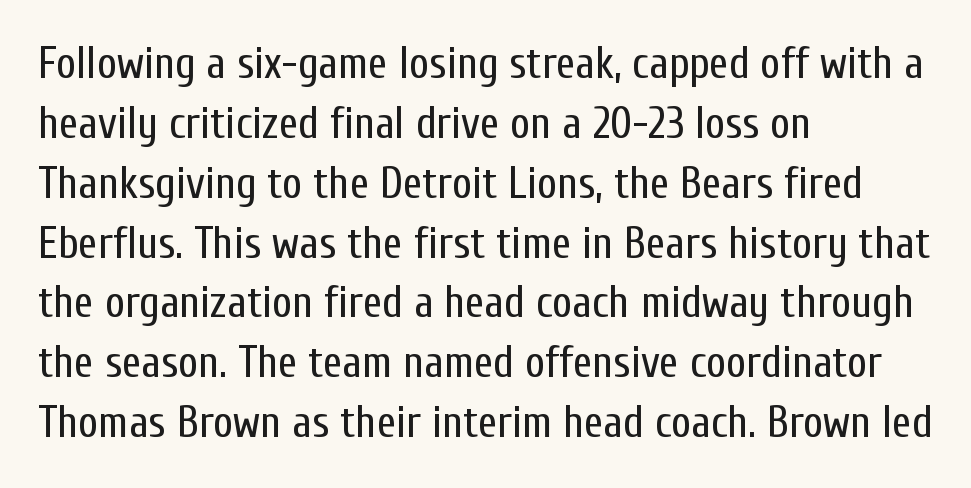
Ascenders rise straight up at ninety degrees. The glyphs are unaccompanied by any horizontal stroke below them. Students, note that the glyphs here touch the page at normal intervals. The passage shown is typeset with a sans-serif family.
